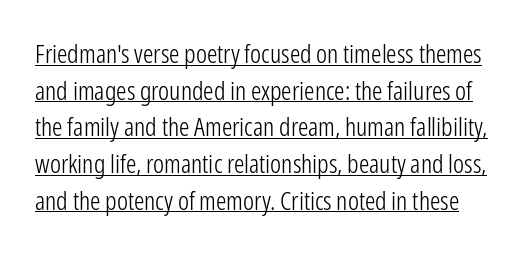
The image shows 26 px text type, upright; set normal line spacing (1.41x), normal letter spacing, underlined.
